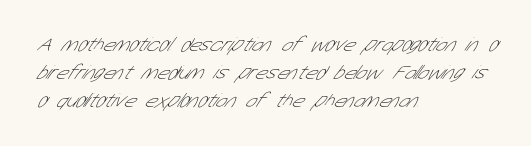
{"bold": "no", "underline": "no", "align": "left", "line_spacing": "normal", "line_spacing_ratio": 1.39, "letter_spacing": "normal", "letter_spacing_em": 0.0, "glyph_px": 20}
